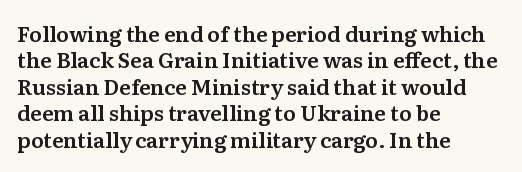
{"italic": "no", "underline": "no", "align": "left", "line_spacing": "normal", "line_spacing_ratio": 1.26, "letter_spacing": "normal", "letter_spacing_em": 0.0, "glyph_px": 21}
